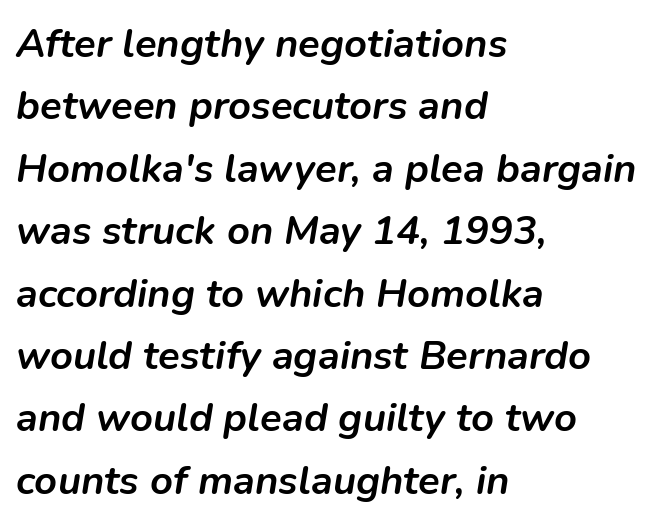
{"italic": "yes", "lean": "right", "slant_degrees": 9, "bold": "yes", "weight": "semibold", "width": "normal", "stroke_contrast": "low", "x_height": "medium", "monospaced": "no", "underline": "no", "align": "left", "line_spacing": "normal", "line_spacing_ratio": 1.56, "letter_spacing": "normal", "letter_spacing_em": 0.0, "glyph_px": 40}
